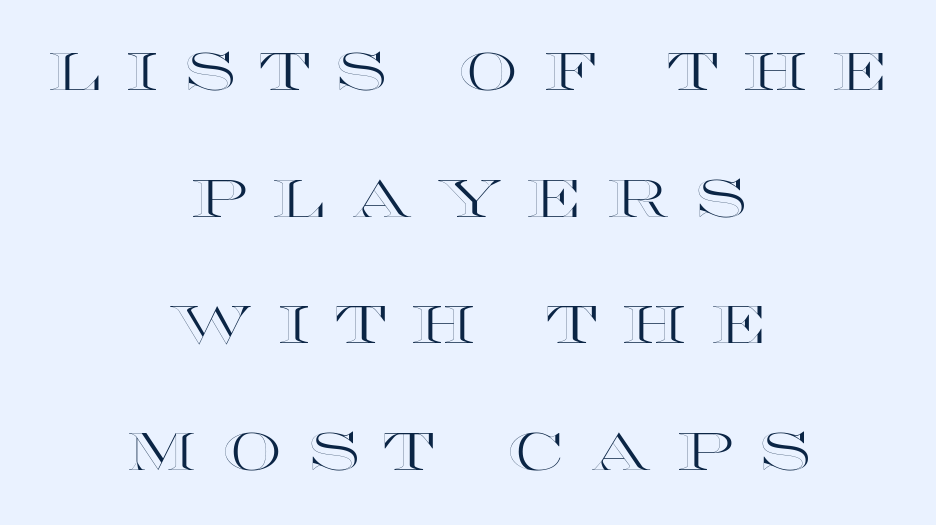
{"italic": "no", "width": "wide", "x_height": "large", "monospaced": "no", "underline": "no", "align": "center", "line_spacing": "loose", "line_spacing_ratio": 2.39, "letter_spacing": "wide", "letter_spacing_em": 0.48, "glyph_px": 53}
